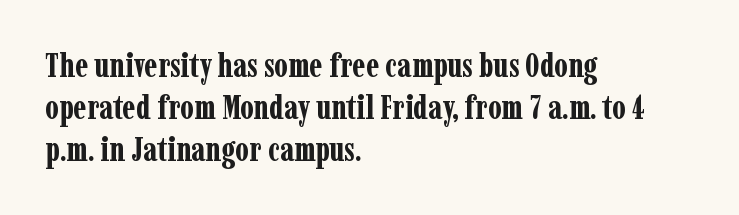
The image shows 33 px bold, condensed serif type, upright; set left-aligned, normal line spacing (1.27x), normal letter spacing, not underlined; low stroke contrast and a medium x-height.
